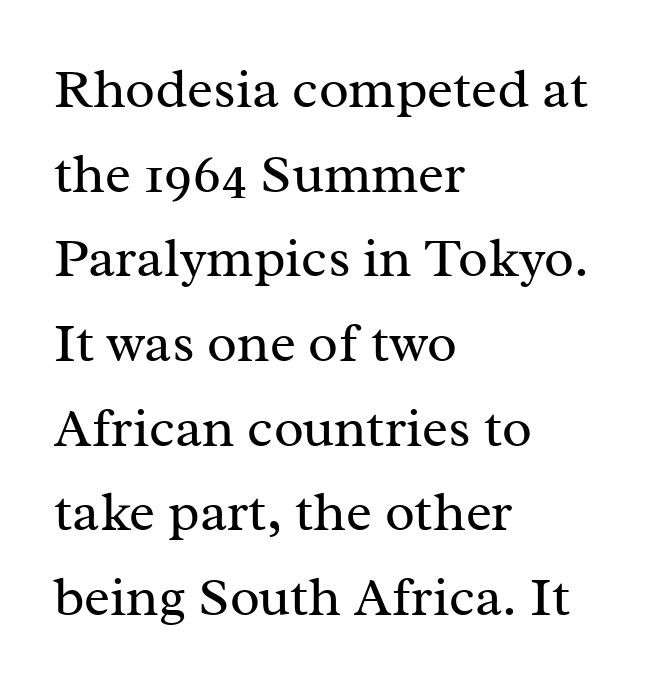
This sample has the flowing, uneven cadence of proportional lettering. A roman cut, with each character standing at attention. Vertically, the passage feels balanced, rows spaced as you'd expect. Line beginnings align vertically; line endings do not. Typographically, this falls in the serif category.
